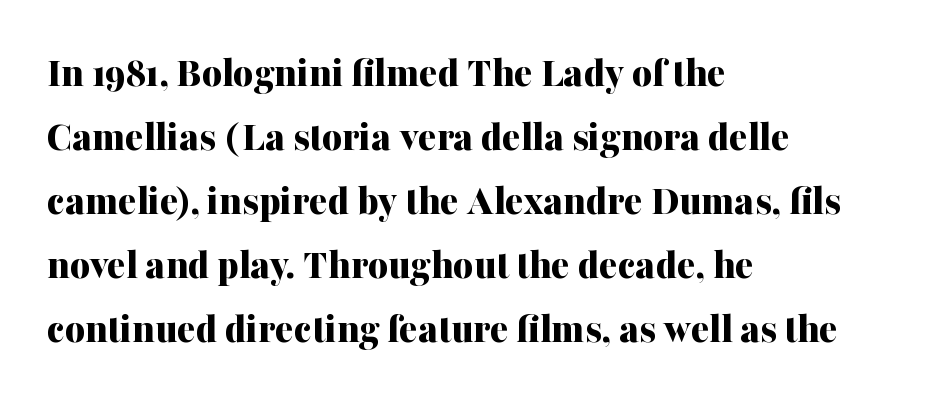
The image shows 43 px bold serif type, upright; set left-aligned, normal line spacing (1.49x), normal letter spacing, not underlined; medium stroke contrast and a medium x-height.
